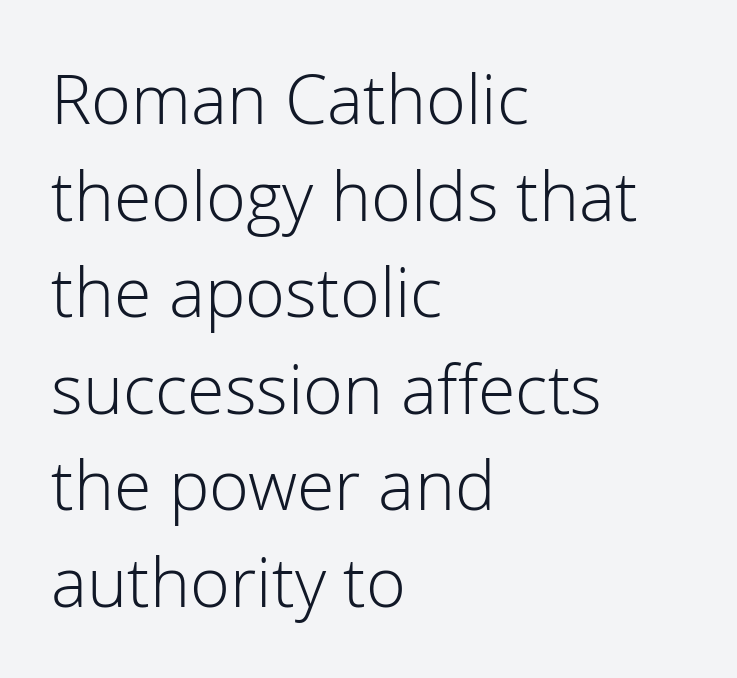
The zone under the glyphs is completely vacant. Do the characters align in a grid? No, the font is proportional. Baseline-to-baseline distance is the conventional proportion of letter height. Heft: none added — not bold.
